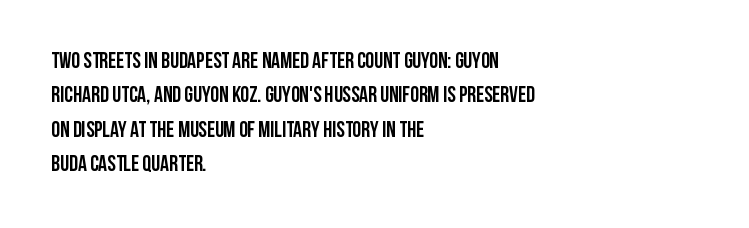
{"italic": "no", "bold": "yes", "underline": "no", "align": "left", "line_spacing": "normal", "line_spacing_ratio": 1.56, "letter_spacing": "normal", "letter_spacing_em": 0.0, "glyph_px": 22}
